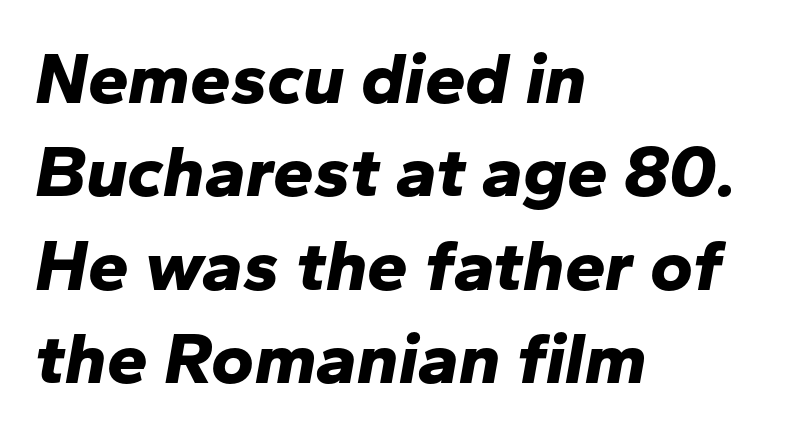
The image shows 73 px bold type, italic (leaning right); set left-aligned, normal line spacing (1.28x), normal letter spacing, not underlined; low stroke contrast and a medium x-height.
